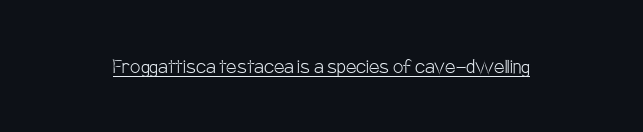
The image shows 23 px text type, upright; set normal letter spacing, underlined.
